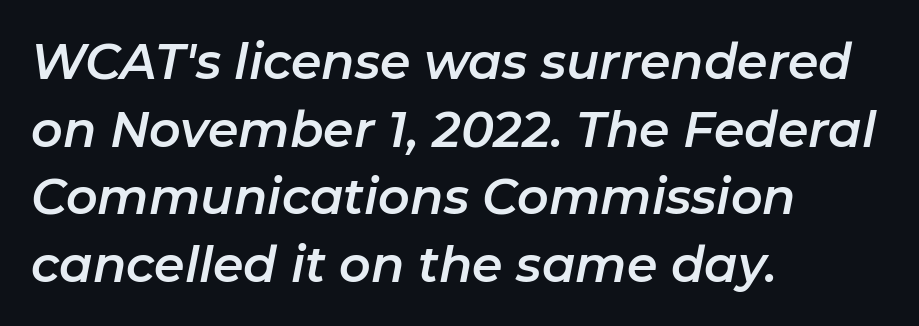
{"italic": "yes", "lean": "right", "slant_degrees": 11, "width": "normal", "stroke_contrast": "low", "x_height": "medium", "monospaced": "no", "underline": "no", "align": "left", "line_spacing": "normal", "line_spacing_ratio": 1.38, "letter_spacing": "normal", "letter_spacing_em": 0.0, "glyph_px": 49}
